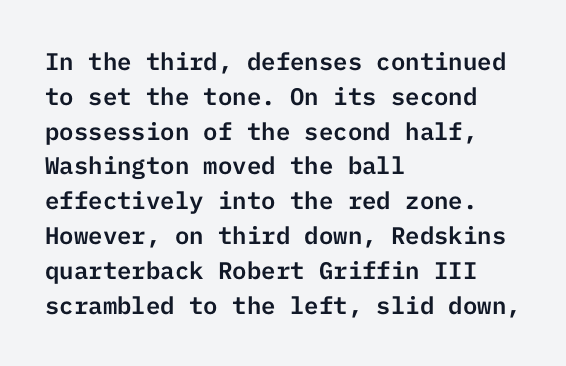
This sample keeps an unexceptional amount of space between lines. These lines keep a tight, regular rhythm from letter to letter. Every stem runs plumb, perpendicular to the baseline. Reading down the block, your eye returns to a fixed left position each line. The string is rendered with underlining switched off.
